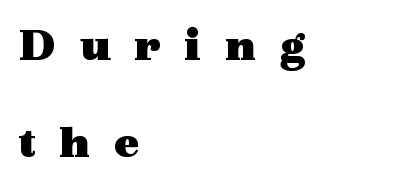
The lines in this sample share a left origin and differ only in where they stop. Look at the bottom of the vertical strokes: they flare into serifs here. Caption: expanded tracking, letters set apart. No italicization has been applied; the sample stays upright.
